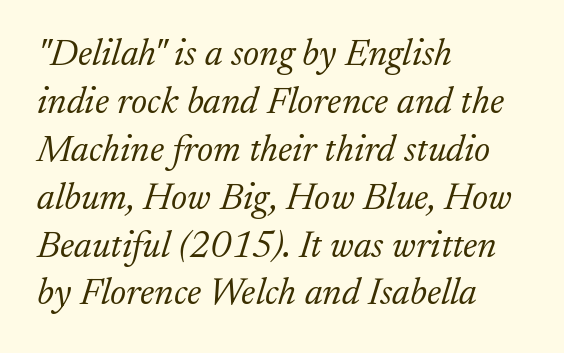
{"serif": "yes", "italic": "yes", "lean": "right", "slant_degrees": 17, "bold": "no", "weight": "light", "width": "normal", "stroke_contrast": "low", "x_height": "small", "monospaced": "no", "underline": "no", "align": "left", "line_spacing": "normal", "line_spacing_ratio": 1.26, "letter_spacing": "normal", "letter_spacing_em": 0.0, "glyph_px": 38}
